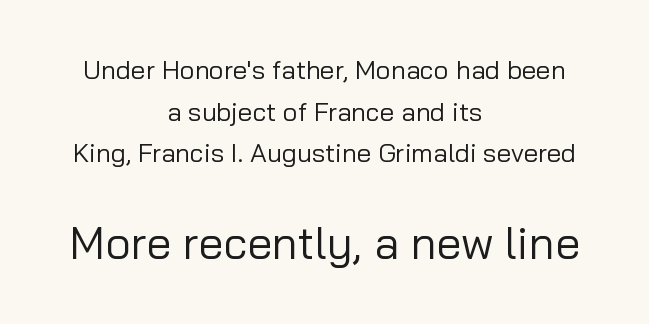
Q: Is the text bold? A: No.
Q: Is the text italic (slanted)? A: No, it is upright.
Q: Is the typeface a serif or a sans-serif typeface? A: Sans-serif.
Q: Is the text underlined? A: No.
Q: How is the paragraph aligned? A: Centered.
Q: Is the spacing between letters normal or unusually wide? A: Normal.
Q: Is the spacing between lines tight, normal or loose? A: Normal.
Q: Which block of text is set in a larger size, the first (top) or the second (bottom)? A: The second (bottom) one.
Q: Width (condensed, normal, or wide)? A: Normal.
Q: Stroke contrast? A: Low.
Q: x-height? A: Medium.
Q: Monospaced? A: No.
